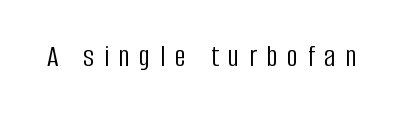
Classification — sans serif. Anything drawn beneath the words? Only blank space. On a weight scale, this lands at 450 or below. Quick note: not italic, upright. The passage shown is typed in a proportional face where columns would drift.
